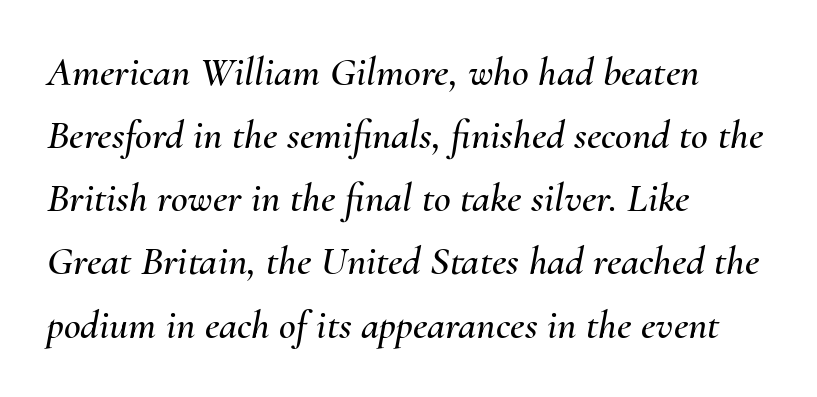
Q: Is the text italic (slanted)? A: Yes, it leans right by about 10 degrees.
Q: Is the text underlined? A: No.
Q: How is the paragraph aligned? A: Left-aligned.
Q: Is the spacing between letters normal or unusually wide? A: Normal.
Q: Is the spacing between lines tight, normal or loose? A: Normal.
Q: Width (condensed, normal, or wide)? A: Normal.
Q: Stroke contrast? A: Medium.
Q: x-height? A: Small.
Q: Monospaced? A: No.
